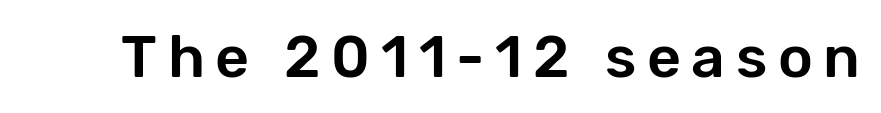
The image shows 59 px sans-serif type, upright; set not underlined; low stroke contrast and a medium x-height.
